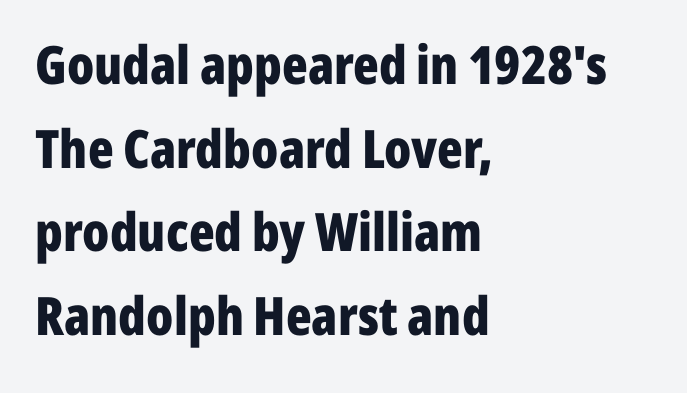
Q: Is the text bold? A: Yes.
Q: Is the text italic (slanted)? A: No, it is upright.
Q: Is the typeface a serif or a sans-serif typeface? A: Sans-serif.
Q: Is the text underlined? A: No.
Q: How is the paragraph aligned? A: Left-aligned.
Q: Is the spacing between letters normal or unusually wide? A: Normal.
Q: Is the spacing between lines tight, normal or loose? A: Normal.
Q: Width (condensed, normal, or wide)? A: Condensed.
Q: Stroke contrast? A: Low.
Q: x-height? A: Medium.
Q: Monospaced? A: No.
